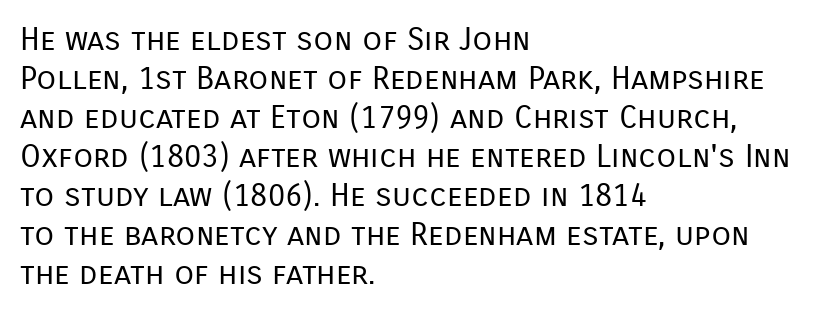
Q: Is the text bold? A: No.
Q: Is the text italic (slanted)? A: No, it is upright.
Q: Is the typeface a serif or a sans-serif typeface? A: Sans-serif.
Q: Is the text underlined? A: No.
Q: How is the paragraph aligned? A: Left-aligned.
Q: Is the spacing between letters normal or unusually wide? A: Normal.
Q: Width (condensed, normal, or wide)? A: Normal.
Q: Stroke contrast? A: Low.
Q: x-height? A: Medium.
Q: Monospaced? A: No.
